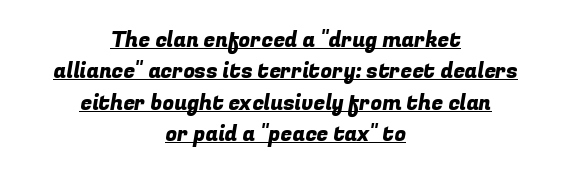
{"underline": "yes", "align": "center", "line_spacing": "normal", "line_spacing_ratio": 1.5, "letter_spacing": "normal", "letter_spacing_em": 0.0, "glyph_px": 21}
